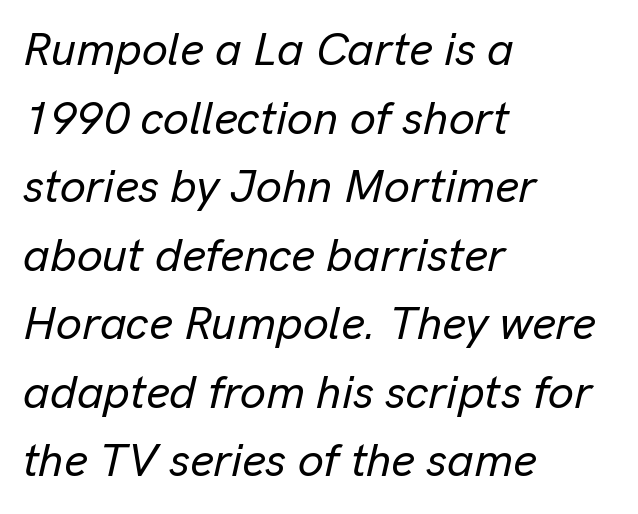
Each new line begins a customary step beneath the previous one. The letters are slanted; this is an italic face. The face used here is rendered with its standard letterfit. Do the characters align in a grid? No, the font is proportional.
